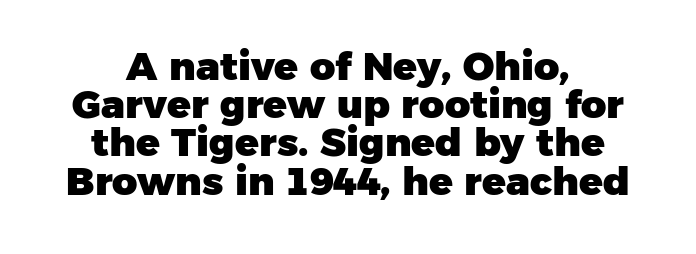
The image shows 39 px heavy sans-serif type; set tight line spacing (0.98x), normal letter spacing, not underlined; low stroke contrast and a medium x-height.
